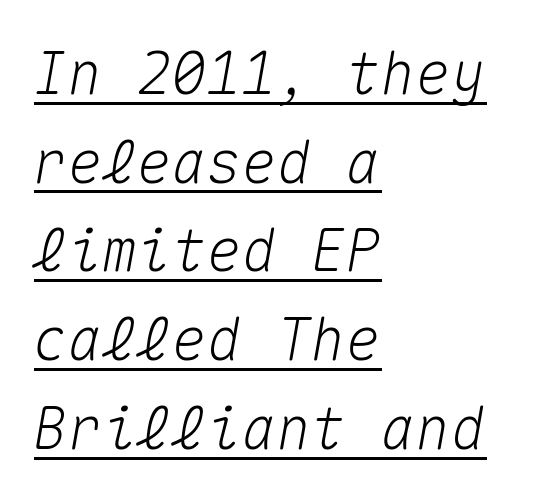
The image shows 58 px text type, italic (leaning right), monospaced; set left-aligned, normal line spacing (1.53x), normal letter spacing, underlined; medium stroke contrast and a medium x-height.
